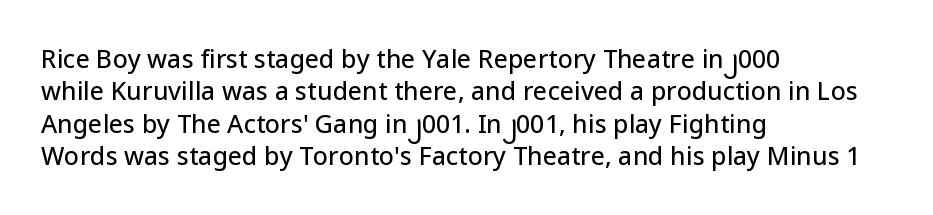
The image shows 25 px text type, upright; set left-aligned, normal line spacing (1.3x), normal letter spacing, not underlined.
